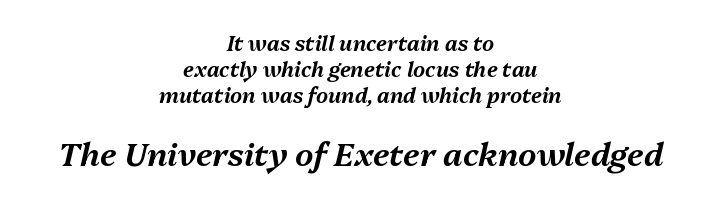
The image shows 32 px text type, italic (leaning right); set centered, line spacing 1.23x, normal letter spacing, not underlined; the second (bottom) block is 1.52x larger; medium stroke contrast and a medium x-height.
